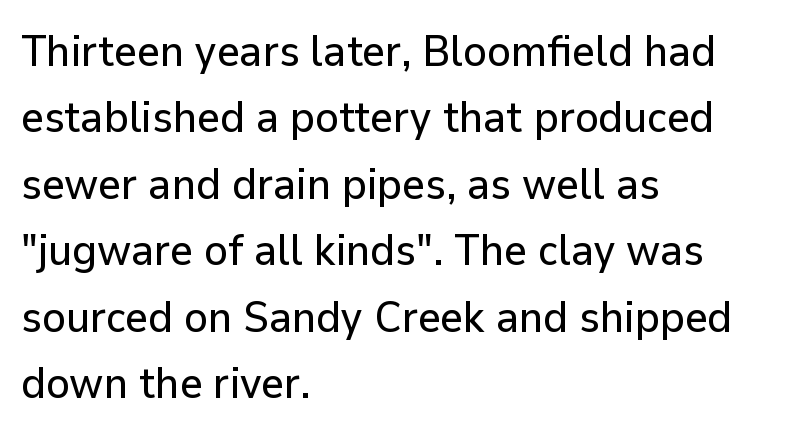
The image shows 44 px sans-serif type, upright; set left-aligned, normal line spacing (1.51x), normal letter spacing, not underlined; low stroke contrast and a medium x-height.
